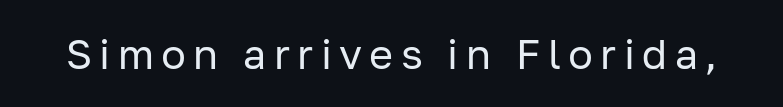
In terms of posture, this sample is upright. Type style note: lacks serifs. Anything drawn beneath the words? Only blank space. Proportional: the letters do not fall into vertical columns. A light-to-regular cut is what we see here.
